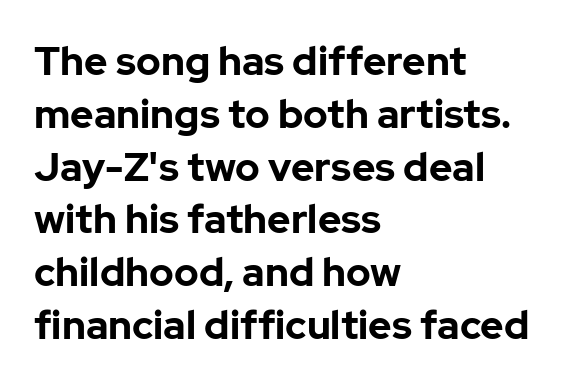
Q: Is the text bold? A: Yes.
Q: Is the text italic (slanted)? A: No, it is upright.
Q: Is the typeface a serif or a sans-serif typeface? A: Sans-serif.
Q: Is the text underlined? A: No.
Q: How is the paragraph aligned? A: Left-aligned.
Q: Is the spacing between letters normal or unusually wide? A: Normal.
Q: Is the spacing between lines tight, normal or loose? A: Normal.
Q: Width (condensed, normal, or wide)? A: Normal.
Q: Stroke contrast? A: Low.
Q: x-height? A: Medium.
Q: Monospaced? A: No.
